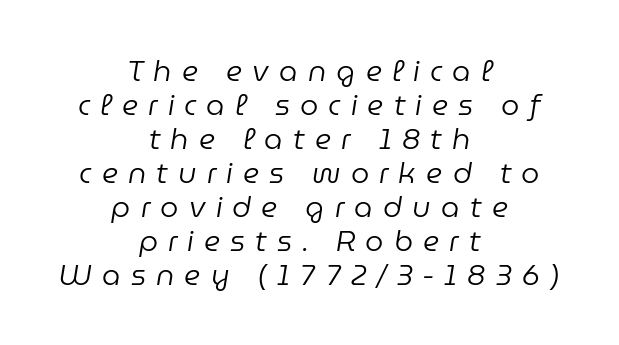
These lines are rendered in a variable-pitch font. How are the letters spaced? Widely, with obvious added tracking. The glyphs are unaccompanied by any horizontal stroke below them. No chunkiness to these letters — they're not bold. Line starts and ends both wander, symmetrically.
